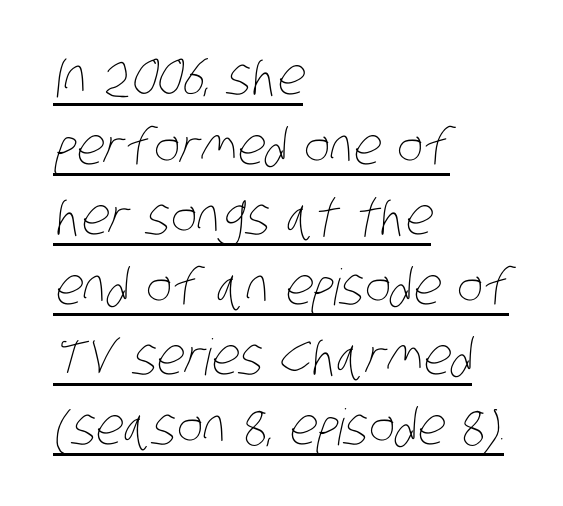
Q: Is the text bold? A: No.
Q: Is the text underlined? A: Yes.
Q: How is the paragraph aligned? A: Left-aligned.
Q: Is the spacing between letters normal or unusually wide? A: Normal.
Q: Is the spacing between lines tight, normal or loose? A: Normal.
Q: Width (condensed, normal, or wide)? A: Condensed.
Q: Stroke contrast? A: Low.
Q: x-height? A: Large.
Q: Monospaced? A: No.
